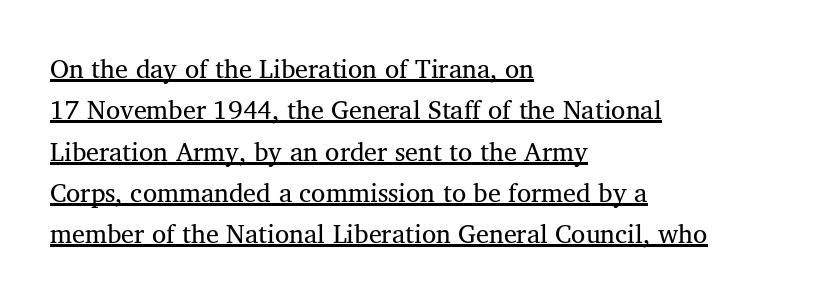
Q: Is the text bold? A: No.
Q: Is the text underlined? A: Yes.
Q: How is the paragraph aligned? A: Left-aligned.
Q: Is the spacing between letters normal or unusually wide? A: Normal.
Q: Is the spacing between lines tight, normal or loose? A: Normal.
